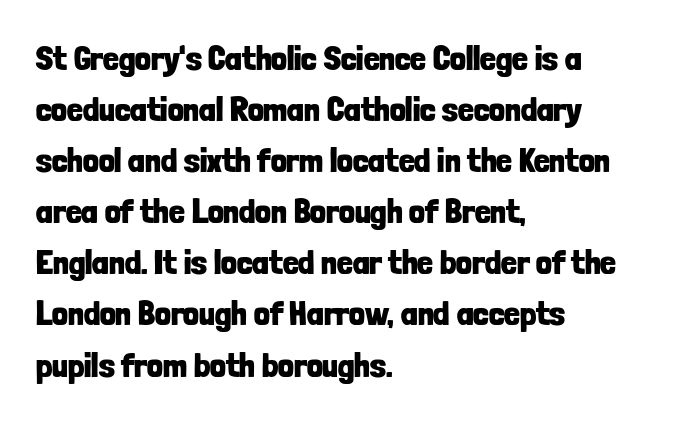
The image shows 35 px bold, condensed sans-serif type, upright; set left-aligned, normal line spacing (1.46x), normal letter spacing, not underlined; low stroke contrast and a medium x-height.
